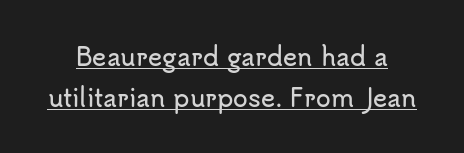
{"italic": "no", "underline": "yes", "line_spacing_ratio": 1.71, "letter_spacing": "normal", "letter_spacing_em": 0.0, "glyph_px": 24}
